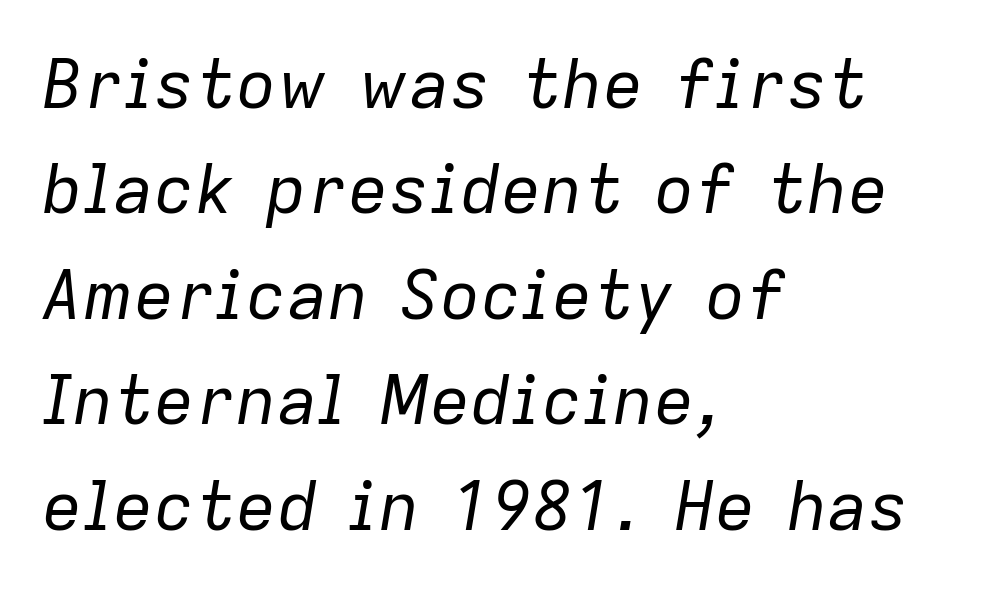
Typeset ragged right — the left edge is the straight one. Leading: standard. Does extra space separate the letters? No, they use regular spacing. The space beneath each line is pristine and unruled.
